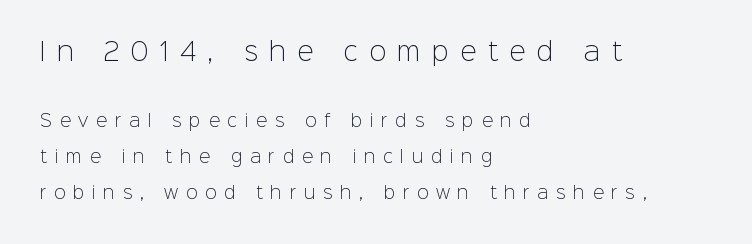
{"italic": "no", "bold": "no", "underline": "no", "align": "left", "line_spacing": "loose", "line_spacing_ratio": 2.12, "letter_spacing": "wide", "letter_spacing_em": 0.45, "larger_block": "first", "size_ratio": 1.47, "glyph_px": 25}
